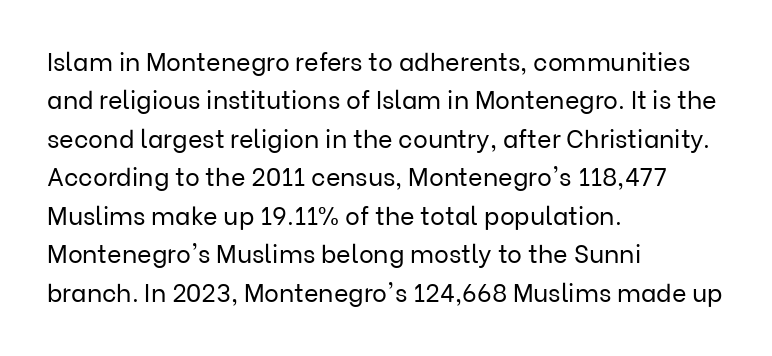
This sample uses an upright cut, with every glyph sitting square on the baseline. The string is rendered with underlining switched off. Tracking value appears to be zero — textbook default spacing. The lines in this sample share a left origin and differ only in where they stop. Vertical spacing — default.
